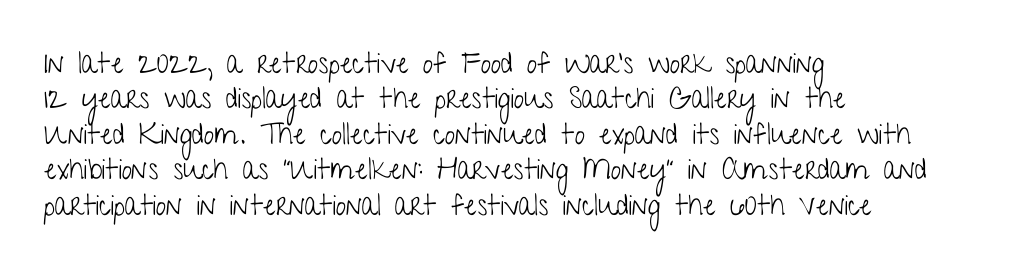
Q: Is the text bold? A: No.
Q: Is the text italic (slanted)? A: No, it is upright.
Q: Is the typeface a serif or a sans-serif typeface? A: Sans-serif.
Q: Is the text underlined? A: No.
Q: How is the paragraph aligned? A: Left-aligned.
Q: Is the spacing between letters normal or unusually wide? A: Normal.
Q: Width (condensed, normal, or wide)? A: Condensed.
Q: Stroke contrast? A: Low.
Q: x-height? A: Medium.
Q: Monospaced? A: No.
